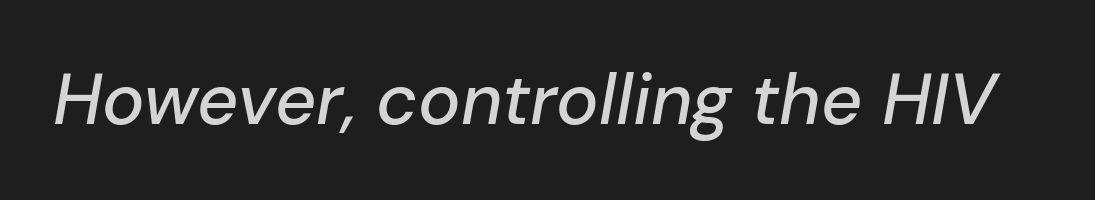
The image shows 71 px text type, italic (leaning right); set normal letter spacing, not underlined; low stroke contrast and a medium x-height.
